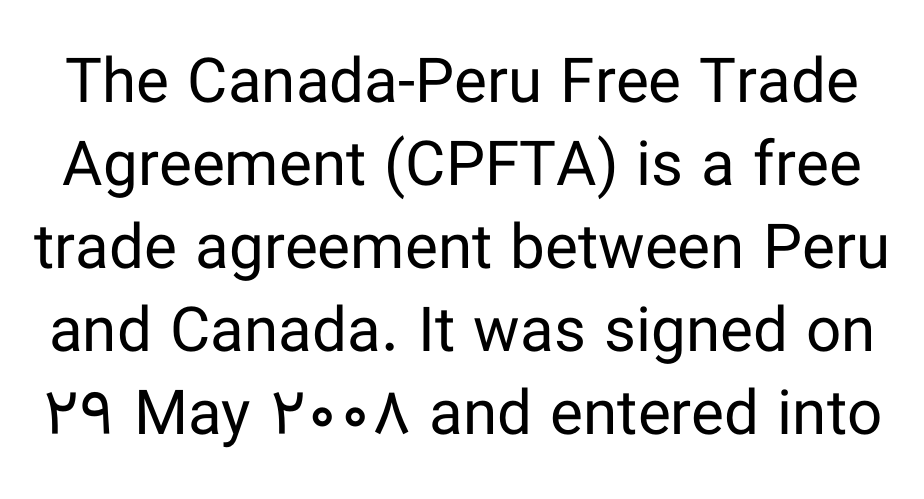
The image shows 62 px regular-weight sans-serif type, upright; set normal line spacing (1.34x), normal letter spacing, not underlined; low stroke contrast and a medium x-height.
